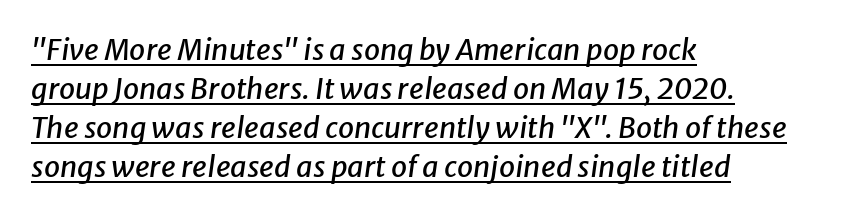
{"italic": "yes", "lean": "right", "slant_degrees": 8, "width": "normal", "stroke_contrast": "low", "x_height": "medium", "monospaced": "no", "underline": "yes", "align": "left", "line_spacing": "normal", "line_spacing_ratio": 1.35, "letter_spacing": "normal", "letter_spacing_em": 0.0, "glyph_px": 29}
